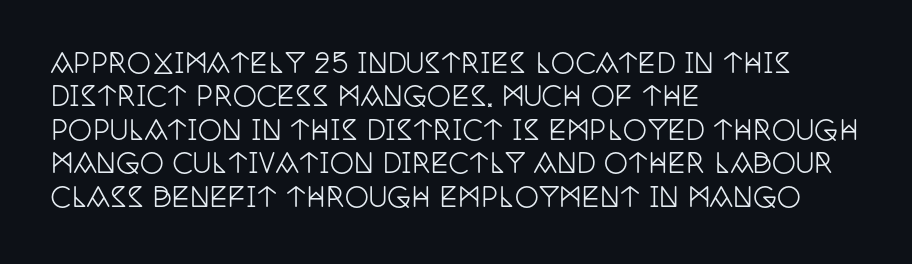
The image shows 27 px text type, upright; set left-aligned, line spacing 1.24x, normal letter spacing, not underlined.
